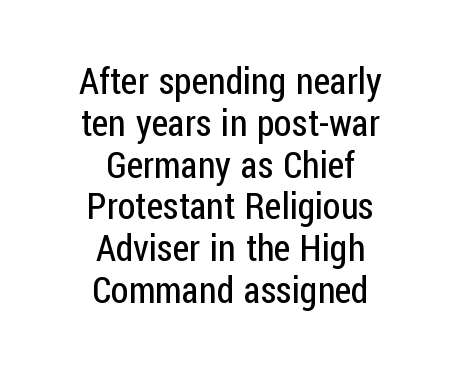
The image shows 36 px regular-weight, condensed sans-serif type, upright; set centered, line spacing 1.16x, normal letter spacing, not underlined; low stroke contrast and a medium x-height.
